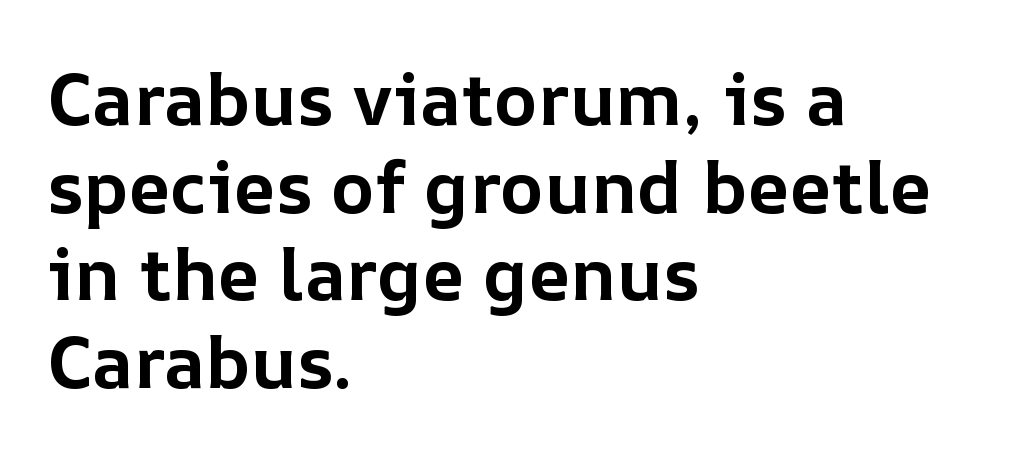
The image shows 73 px bold type, upright; set left-aligned, line spacing 1.2x, normal letter spacing, not underlined; low stroke contrast and a medium x-height.
